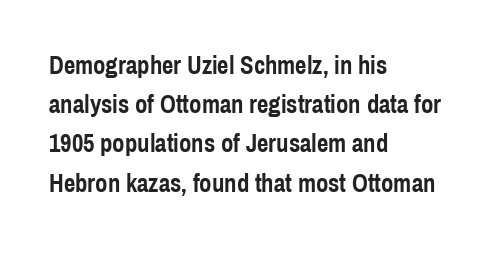
The image shows 25 px bold type, upright; set left-aligned, normal line spacing (1.57x), normal letter spacing, not underlined.
